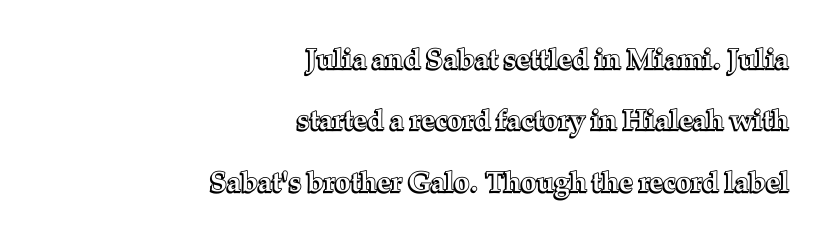
Bare-footed words on every line. Varying glyph widths throughout — classic text-font behaviour. Vertical strokes here are truly vertical. The passage shown stacks its lines with a broad gap. The lines in this sample share a right terminus and differ only in where they begin.
